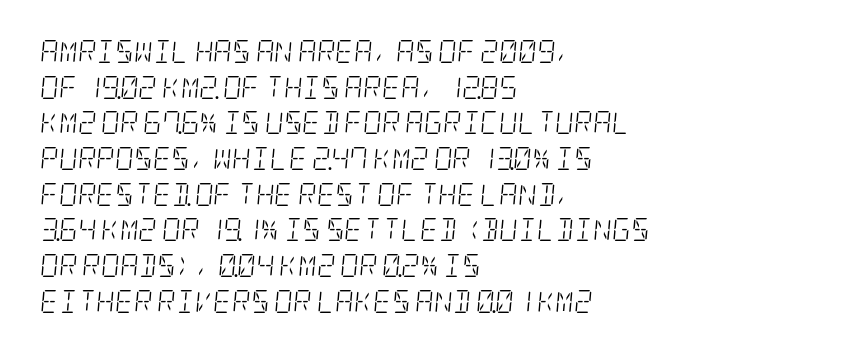
{"italic": "yes", "lean": "right", "slant_degrees": 5, "bold": "no", "underline": "no", "align": "left", "line_spacing": "normal", "line_spacing_ratio": 1.55, "letter_spacing": "normal", "letter_spacing_em": 0.0, "glyph_px": 23}
